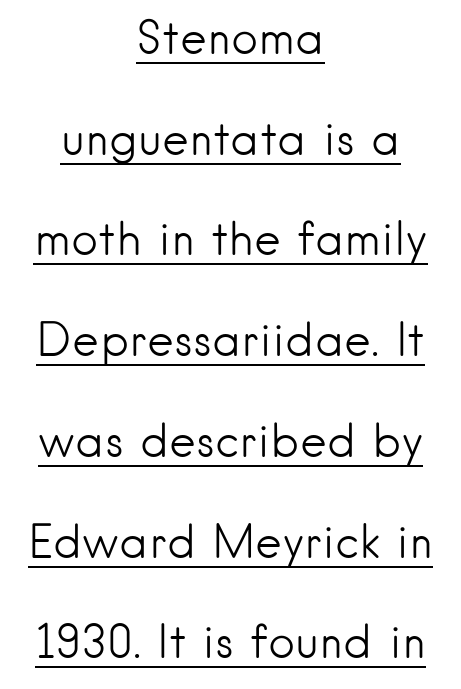
{"serif": "no", "italic": "no", "bold": "no", "weight": "light", "width": "normal", "stroke_contrast": "low", "x_height": "small", "monospaced": "no", "underline": "yes", "align": "center", "line_spacing": "loose", "line_spacing_ratio": 2.19, "letter_spacing": "normal", "letter_spacing_em": 0.0, "glyph_px": 46}
